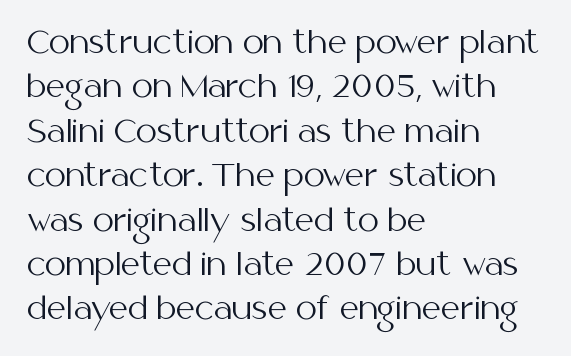
The image shows 30 px regular-weight sans-serif type, upright; set left-aligned, normal line spacing (1.48x), normal letter spacing, not underlined; medium stroke contrast and a medium x-height.
